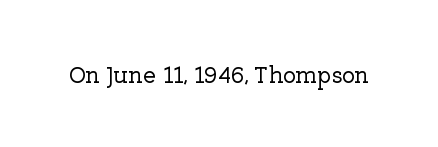
The image shows 24 px text type, upright; set normal letter spacing, not underlined.
